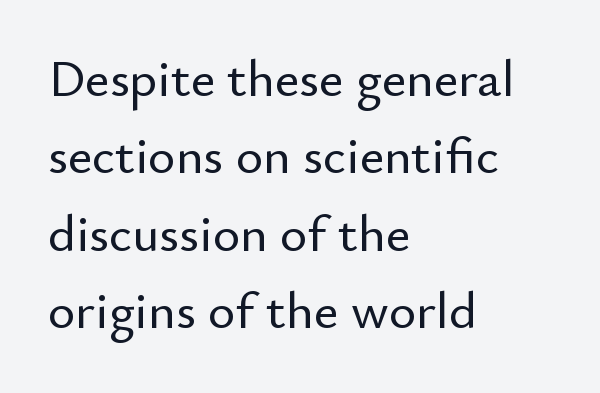
{"serif": "no", "italic": "no", "width": "normal", "stroke_contrast": "low", "x_height": "small", "monospaced": "no", "underline": "no", "align": "left", "line_spacing": "normal", "line_spacing_ratio": 1.49, "letter_spacing": "normal", "letter_spacing_em": 0.0, "glyph_px": 52}
